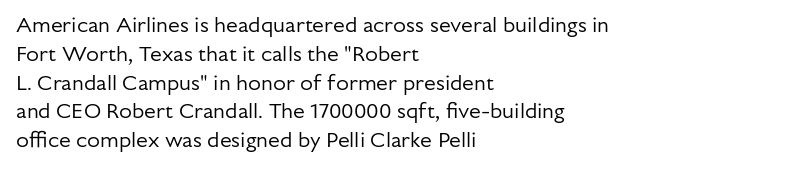
Q: Is the text bold? A: No.
Q: Is the text italic (slanted)? A: No, it is upright.
Q: Is the text underlined? A: No.
Q: How is the paragraph aligned? A: Left-aligned.
Q: Is the spacing between letters normal or unusually wide? A: Normal.
Q: Is the spacing between lines tight, normal or loose? A: Normal.
